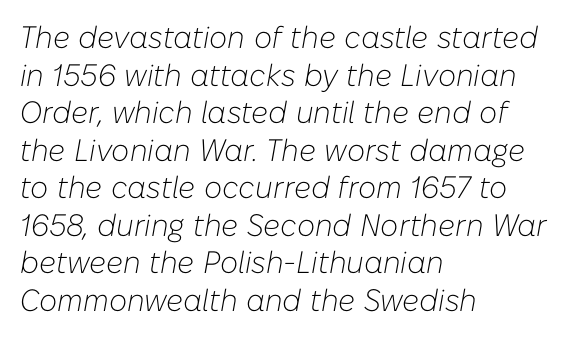
Q: Is the text bold? A: No.
Q: Is the text italic (slanted)? A: Yes, it leans right by about 10 degrees.
Q: Is the text underlined? A: No.
Q: How is the paragraph aligned? A: Left-aligned.
Q: Is the spacing between letters normal or unusually wide? A: Normal.
Q: Width (condensed, normal, or wide)? A: Normal.
Q: Stroke contrast? A: Low.
Q: x-height? A: Medium.
Q: Monospaced? A: No.
